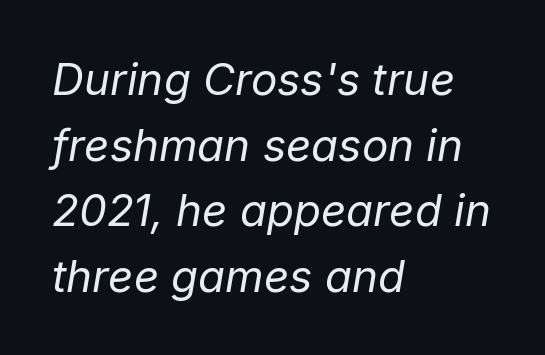
Q: Is the text bold? A: No.
Q: Is the text italic (slanted)? A: Yes, it leans right by about 9 degrees.
Q: Is the text underlined? A: No.
Q: How is the paragraph aligned? A: Left-aligned.
Q: Is the spacing between letters normal or unusually wide? A: Normal.
Q: Is the spacing between lines tight, normal or loose? A: Normal.
Q: Width (condensed, normal, or wide)? A: Normal.
Q: Stroke contrast? A: Low.
Q: x-height? A: Medium.
Q: Monospaced? A: No.
